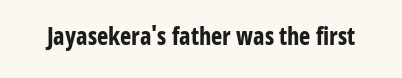
Q: Is the text bold? A: Yes.
Q: Is the text italic (slanted)? A: No, it is upright.
Q: Is the text underlined? A: No.
Q: Is the spacing between letters normal or unusually wide? A: Normal.
